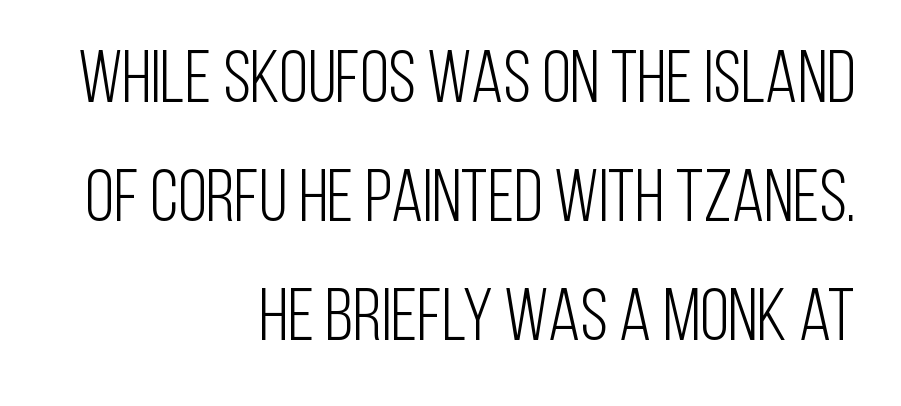
Q: Is the text bold? A: No.
Q: Is the text italic (slanted)? A: No, it is upright.
Q: Is the typeface a serif or a sans-serif typeface? A: Sans-serif.
Q: Is the text underlined? A: No.
Q: How is the paragraph aligned? A: Right-aligned.
Q: Is the spacing between letters normal or unusually wide? A: Normal.
Q: Is the spacing between lines tight, normal or loose? A: Normal.
Q: Width (condensed, normal, or wide)? A: Condensed.
Q: Stroke contrast? A: Low.
Q: x-height? A: Large.
Q: Monospaced? A: No.
